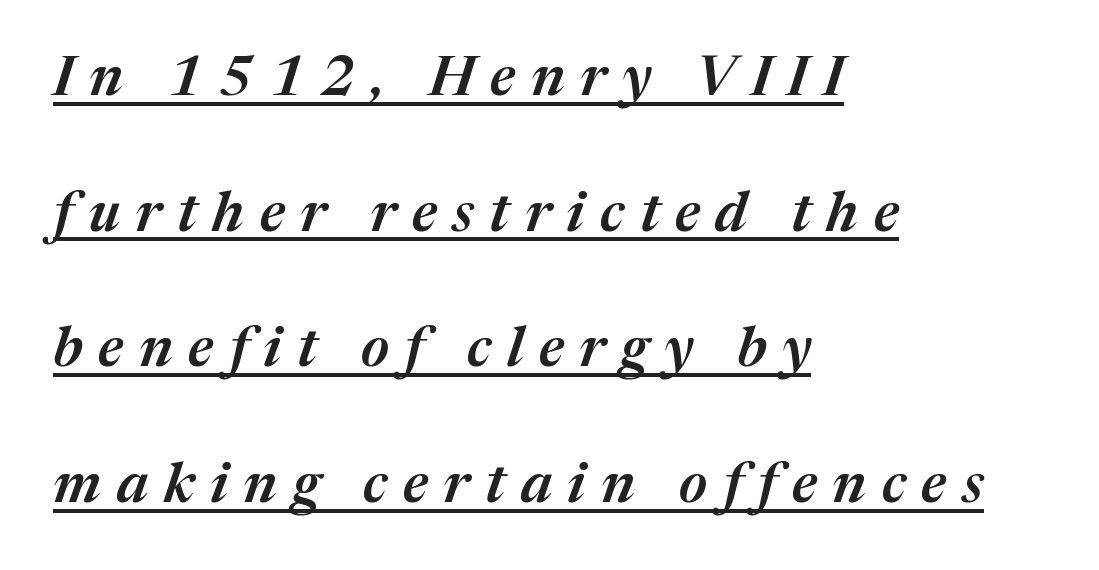
{"italic": "yes", "lean": "right", "slant_degrees": 17, "bold": "semi", "weight": "semibold", "width": "normal", "stroke_contrast": "medium", "x_height": "medium", "monospaced": "no", "underline": "yes", "align": "left", "line_spacing": "loose", "line_spacing_ratio": 2.42, "letter_spacing": "wide", "letter_spacing_em": 0.28, "glyph_px": 56}
